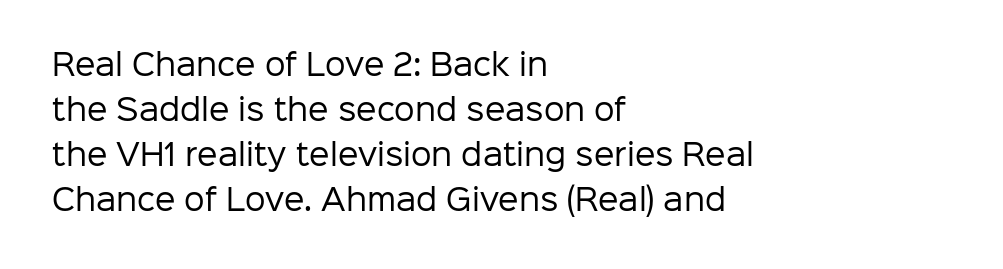
Q: Is the text bold? A: No.
Q: Is the text italic (slanted)? A: No, it is upright.
Q: Is the typeface a serif or a sans-serif typeface? A: Sans-serif.
Q: Is the text underlined? A: No.
Q: How is the paragraph aligned? A: Left-aligned.
Q: Is the spacing between letters normal or unusually wide? A: Normal.
Q: Is the spacing between lines tight, normal or loose? A: Normal.
Q: Width (condensed, normal, or wide)? A: Normal.
Q: Stroke contrast? A: Low.
Q: x-height? A: Medium.
Q: Monospaced? A: No.
